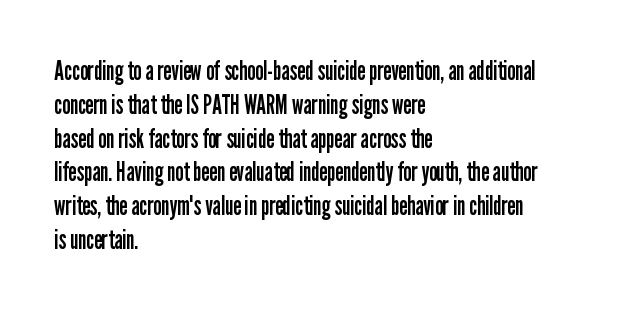
The image shows 26 px text type, upright; set left-aligned, normal line spacing (1.3x), normal letter spacing, not underlined.
